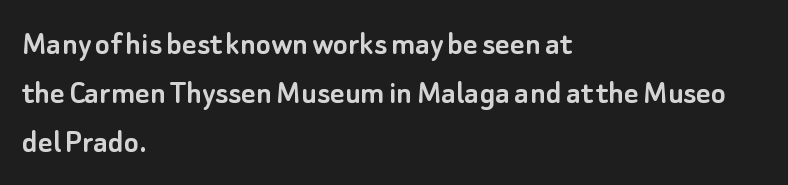
{"serif": "no", "italic": "no", "width": "normal", "stroke_contrast": "low", "x_height": "small", "monospaced": "no", "underline": "no", "align": "left", "line_spacing": "normal", "line_spacing_ratio": 1.4, "letter_spacing": "normal", "letter_spacing_em": 0.0, "glyph_px": 35}
